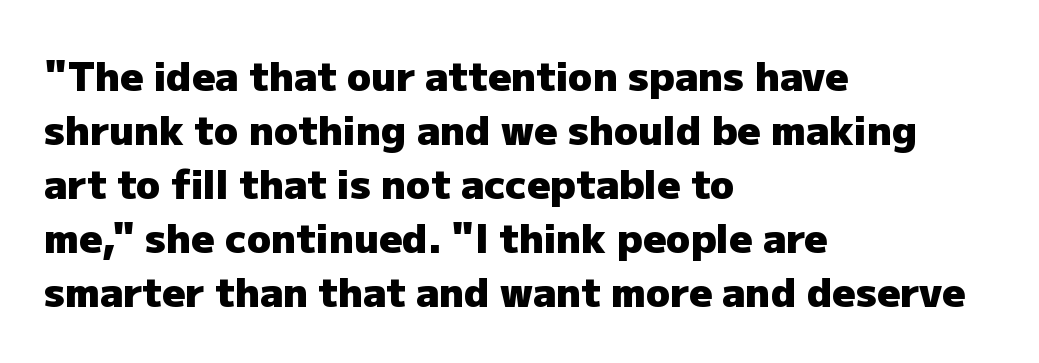
Anything drawn beneath the words? Only blank space. These lines are composed in type without serifs. Every row of glyphs begins at an identical x-position on the left. How heavy is the stroke? Heavy — this is a bold. You can tell it's not italic because the verticals are truly vertical.
